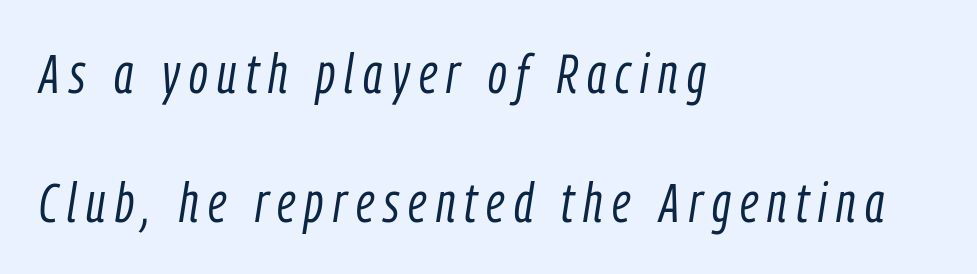
These lines were composed using italics. The passage shown is not bold in any degree. The passage shown is typed in a proportional face where columns would drift. The gap between lines stays unmarked.
